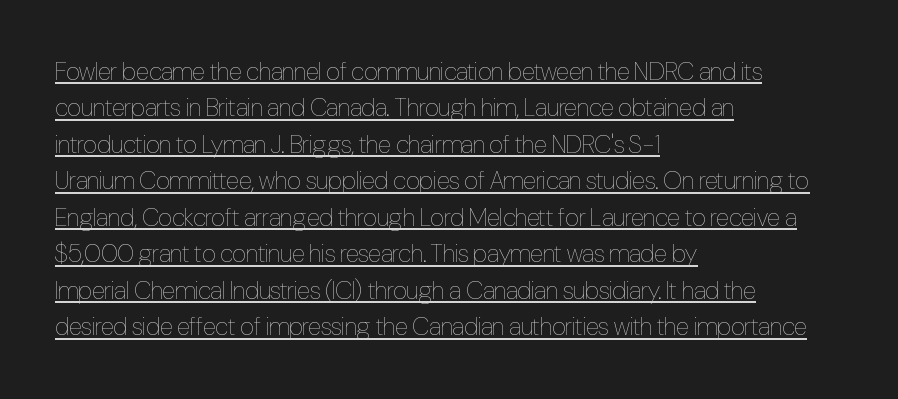
On a weight scale, this lands at 450 or below. A roman cut, with each character standing at attention. Notice how the passage keeps a crisp vertical edge on the left only. Nothing unusual about the tracking: characters are spaced as the font intends. A rule runs beneath these lines of type. Vertical spacing — default.
